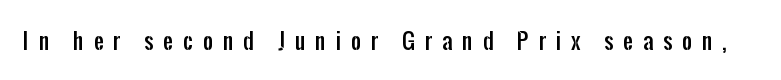
Q: Is the text italic (slanted)? A: No, it is upright.
Q: Is the text underlined? A: No.
Q: Is the spacing between letters normal or unusually wide? A: Unusually wide.
